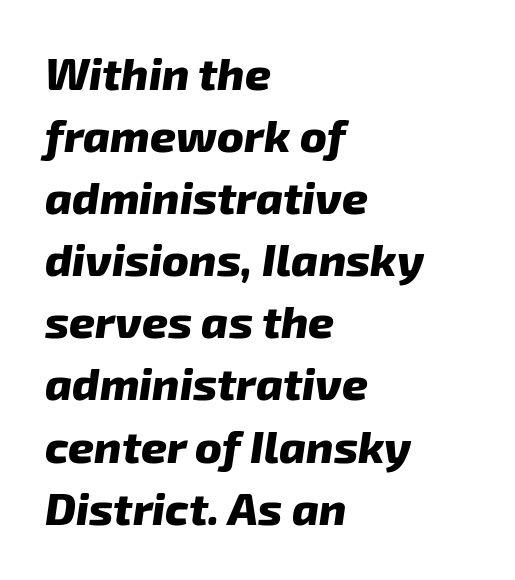
{"italic": "yes", "lean": "right", "slant_degrees": 8, "bold": "yes", "weight": "heavy", "width": "normal", "stroke_contrast": "low", "x_height": "medium", "monospaced": "no", "underline": "no", "align": "left", "line_spacing": "normal", "line_spacing_ratio": 1.38, "letter_spacing": "normal", "letter_spacing_em": 0.0, "glyph_px": 45}
